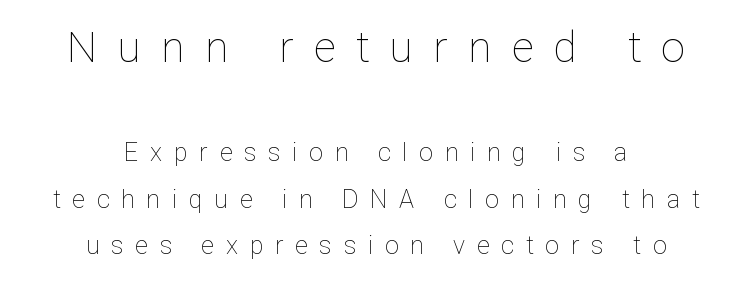
The image shows 43 px thin type, upright; set centered, line spacing 1.87x, unusually wide letter spacing (+0.47 em), not underlined; the first (top) block is 1.72x larger; low stroke contrast and a medium x-height.
